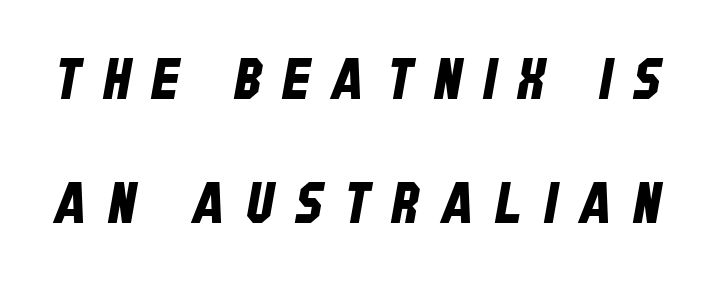
{"serif": "no", "width": "condensed", "stroke_contrast": "low", "x_height": "large", "monospaced": "no", "underline": "no", "line_spacing": "loose", "line_spacing_ratio": 2.18, "letter_spacing": "wide", "letter_spacing_em": 0.38, "glyph_px": 57}
